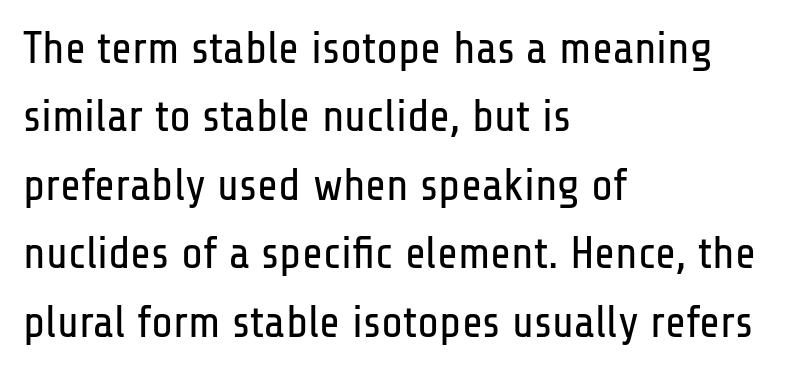
Q: Is the text bold? A: No.
Q: Is the text italic (slanted)? A: No, it is upright.
Q: Is the typeface a serif or a sans-serif typeface? A: Sans-serif.
Q: Is the text underlined? A: No.
Q: How is the paragraph aligned? A: Left-aligned.
Q: Is the spacing between letters normal or unusually wide? A: Normal.
Q: Is the spacing between lines tight, normal or loose? A: Normal.
Q: Width (condensed, normal, or wide)? A: Condensed.
Q: Stroke contrast? A: Low.
Q: x-height? A: Medium.
Q: Monospaced? A: No.
